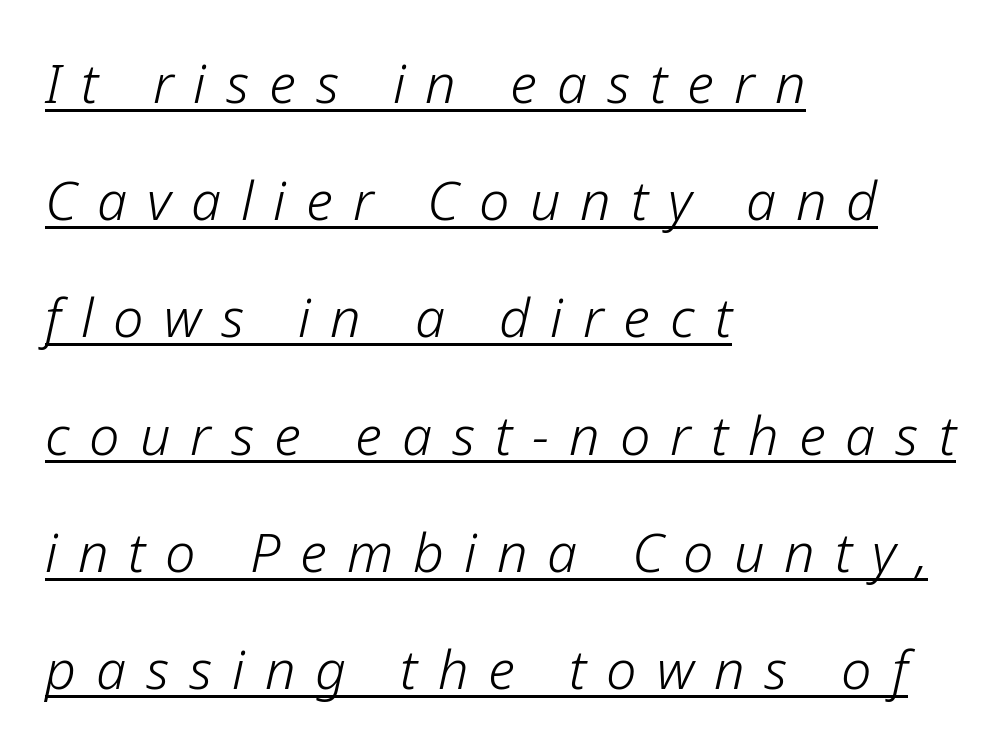
The image shows 54 px light type, italic (leaning right); set left-aligned, loose line spacing (2.17x), unusually wide letter spacing (+0.37 em), underlined; low stroke contrast and a medium x-height.
